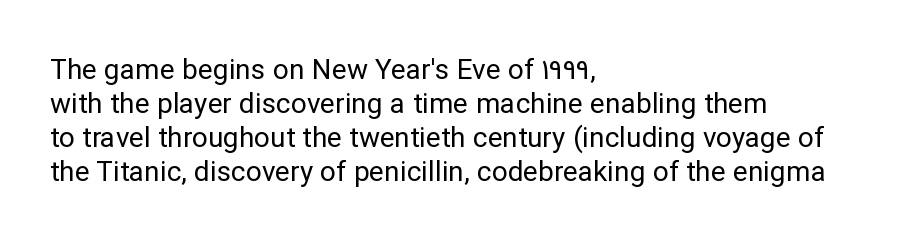
The image shows 28 px regular-weight sans-serif type, upright; set left-aligned, line spacing 1.22x, normal letter spacing, not underlined; low stroke contrast and a medium x-height.
